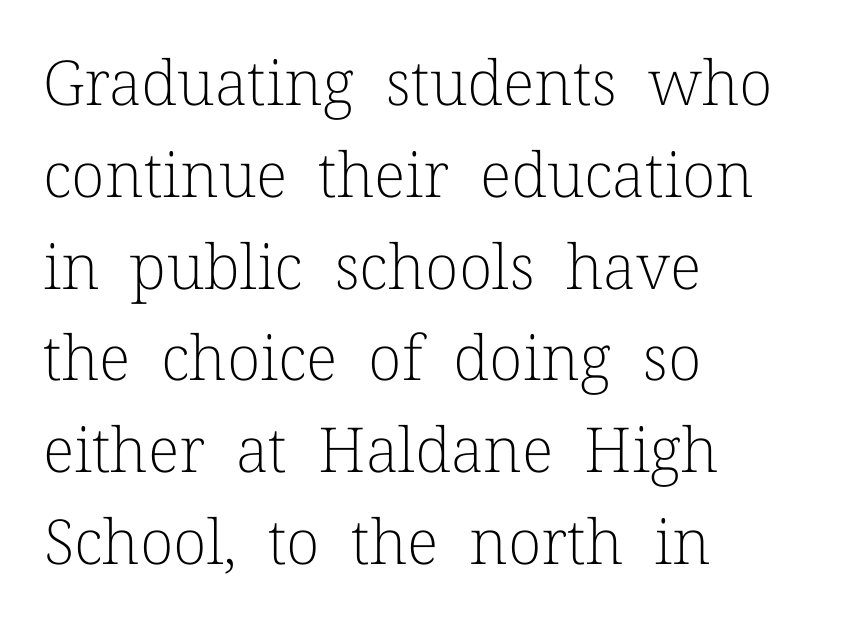
The image shows 62 px light serif type, upright; set left-aligned, normal line spacing (1.48x), normal letter spacing, not underlined; low stroke contrast and a medium x-height.
